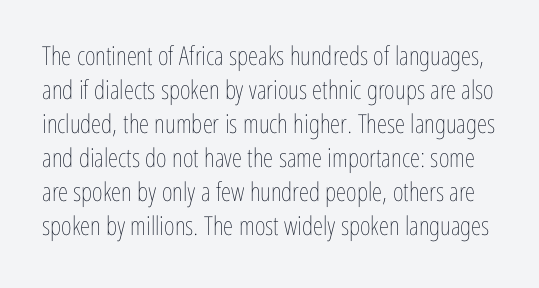
The baseline area is clear. Each new line begins a customary step beneath the previous one. These lines were composed using upright roman letters. Weight: not bold — regular or lighter.
